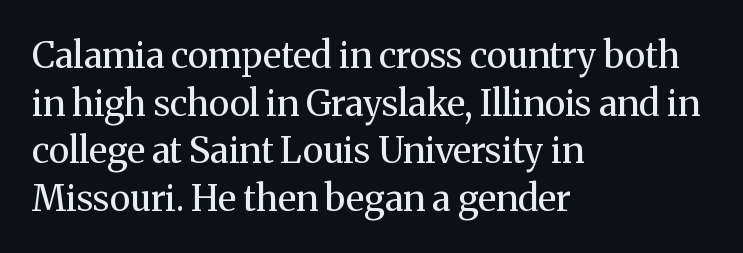
Q: Is the text bold? A: No.
Q: Is the text italic (slanted)? A: No, it is upright.
Q: Is the typeface a serif or a sans-serif typeface? A: Serif.
Q: Is the text underlined? A: No.
Q: How is the paragraph aligned? A: Left-aligned.
Q: Is the spacing between letters normal or unusually wide? A: Normal.
Q: Is the spacing between lines tight, normal or loose? A: Normal.
Q: Width (condensed, normal, or wide)? A: Normal.
Q: Stroke contrast? A: Medium.
Q: x-height? A: Medium.
Q: Monospaced? A: No.
